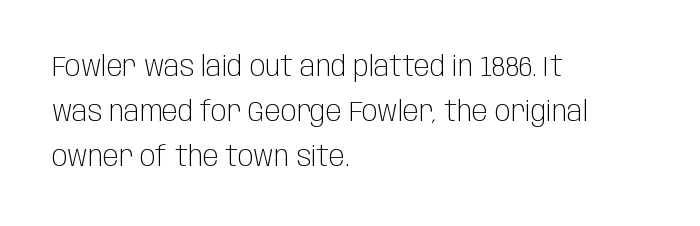
Q: Is the text bold? A: No.
Q: Is the text italic (slanted)? A: No, it is upright.
Q: Is the typeface a serif or a sans-serif typeface? A: Sans-serif.
Q: Is the text underlined? A: No.
Q: How is the paragraph aligned? A: Left-aligned.
Q: Is the spacing between letters normal or unusually wide? A: Normal.
Q: Is the spacing between lines tight, normal or loose? A: Normal.
Q: Width (condensed, normal, or wide)? A: Condensed.
Q: Stroke contrast? A: Low.
Q: x-height? A: Large.
Q: Monospaced? A: No.
